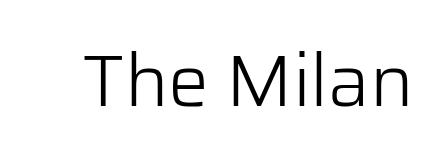
Q: Is the text bold? A: No.
Q: Is the text italic (slanted)? A: No, it is upright.
Q: Is the typeface a serif or a sans-serif typeface? A: Sans-serif.
Q: Is the text underlined? A: No.
Q: Is the spacing between letters normal or unusually wide? A: Normal.
Q: Width (condensed, normal, or wide)? A: Normal.
Q: Stroke contrast? A: Low.
Q: x-height? A: Medium.
Q: Monospaced? A: No.
